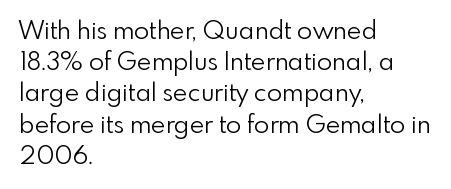
{"italic": "no", "bold": "no", "underline": "no", "align": "left", "line_spacing": "normal", "line_spacing_ratio": 1.25, "letter_spacing": "normal", "letter_spacing_em": 0.0, "glyph_px": 25}
